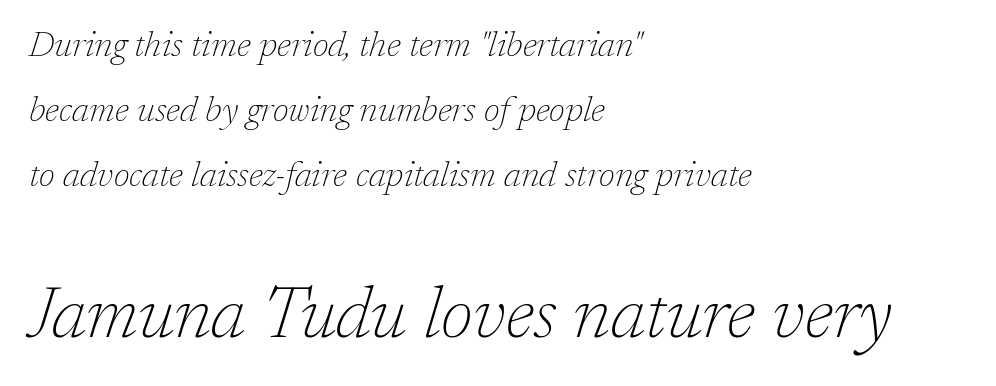
{"serif": "yes", "italic": "yes", "lean": "right", "slant_degrees": 17, "bold": "no", "weight": "thin", "width": "normal", "stroke_contrast": "low", "x_height": "medium", "monospaced": "no", "underline": "no", "align": "left", "line_spacing_ratio": 1.81, "letter_spacing": "normal", "letter_spacing_em": 0.0, "larger_block": "second", "size_ratio": 2.03, "glyph_px": 73}
